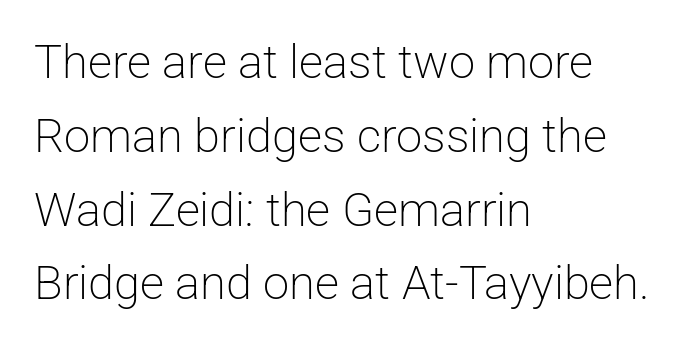
The image shows 47 px light sans-serif type, upright; set left-aligned, normal line spacing (1.57x), normal letter spacing, not underlined; low stroke contrast and a medium x-height.
